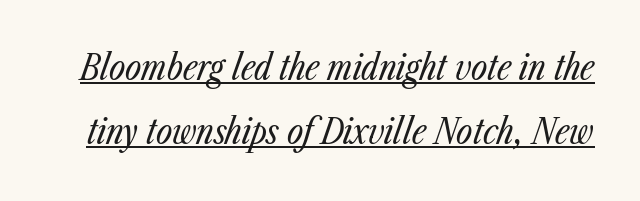
Each line of the rendering has a horizontal stroke beneath the glyphs. The passage shown leans; its letterforms are oblique. Caption: standard tracking, unaltered. Counters stay open thanks to moderate or lighter strokes. These lines are rendered in a variable-pitch font.
